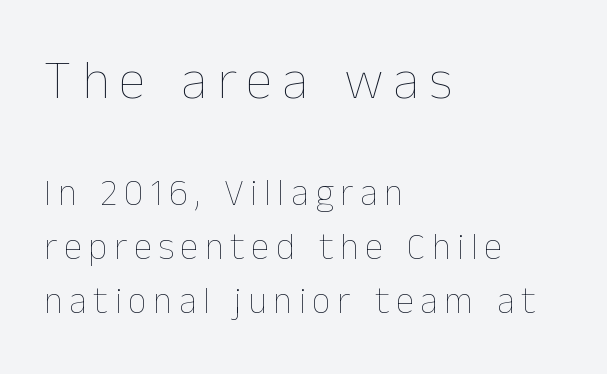
Q: Is the text bold? A: No.
Q: Is the text italic (slanted)? A: No, it is upright.
Q: Is the text underlined? A: No.
Q: How is the paragraph aligned? A: Left-aligned.
Q: Is the spacing between lines tight, normal or loose? A: Normal.
Q: Which block of text is set in a larger size, the first (top) or the second (bottom)? A: The first (top) one.
Q: Width (condensed, normal, or wide)? A: Normal.
Q: Stroke contrast? A: Low.
Q: x-height? A: Medium.
Q: Monospaced? A: No.
